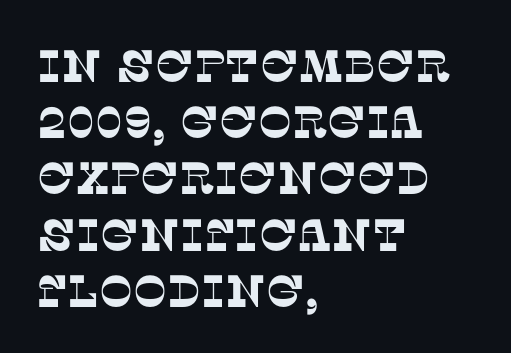
Q: Is the typeface a serif or a sans-serif typeface? A: Serif.
Q: Is the text underlined? A: No.
Q: How is the paragraph aligned? A: Left-aligned.
Q: Is the spacing between letters normal or unusually wide? A: Normal.
Q: Is the spacing between lines tight, normal or loose? A: Normal.
Q: Width (condensed, normal, or wide)? A: Normal.
Q: Stroke contrast? A: Low.
Q: x-height? A: Large.
Q: Monospaced? A: No.
